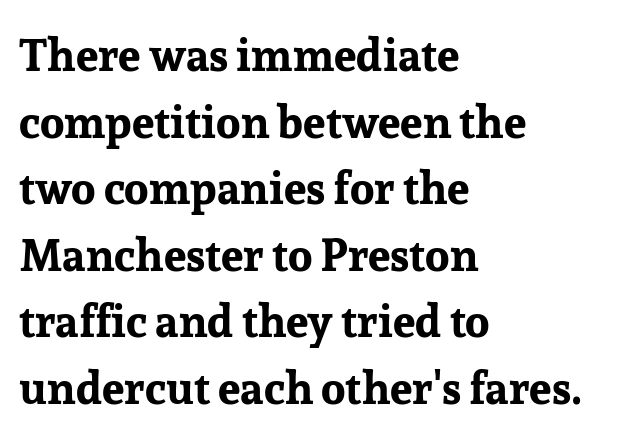
{"serif": "yes", "italic": "no", "bold": "yes", "weight": "bold", "width": "normal", "stroke_contrast": "low", "x_height": "medium", "monospaced": "no", "underline": "no", "align": "left", "line_spacing": "normal", "line_spacing_ratio": 1.48, "letter_spacing": "normal", "letter_spacing_em": 0.0, "glyph_px": 45}
